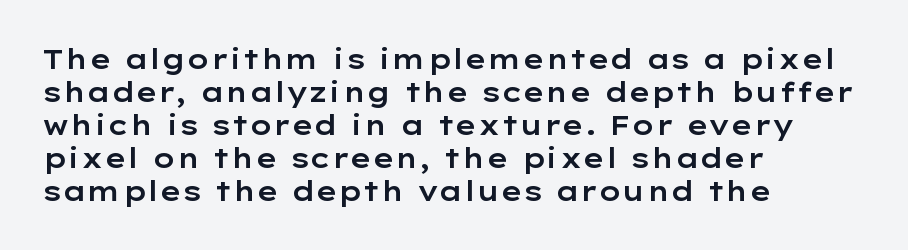
Q: Is the text italic (slanted)? A: No, it is upright.
Q: Is the text underlined? A: No.
Q: How is the paragraph aligned? A: Left-aligned.
Q: Is the spacing between letters normal or unusually wide? A: Normal.
